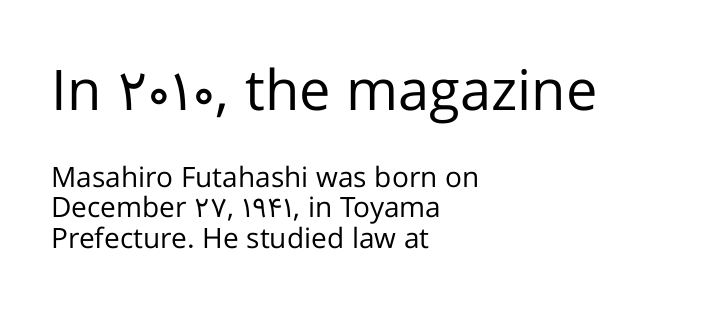
{"serif": "no", "italic": "no", "bold": "no", "weight": "regular", "width": "normal", "stroke_contrast": "low", "x_height": "medium", "monospaced": "no", "underline": "no", "align": "left", "line_spacing": "tight", "line_spacing_ratio": 1.09, "letter_spacing": "normal", "letter_spacing_em": 0.0, "larger_block": "first", "size_ratio": 2.0, "glyph_px": 56}
